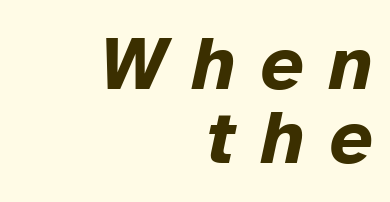
The image shows 76 px bold type, italic (leaning right); set right-aligned, tight line spacing (0.97x), unusually wide letter spacing (+0.33 em), not underlined; low stroke contrast and a medium x-height.
